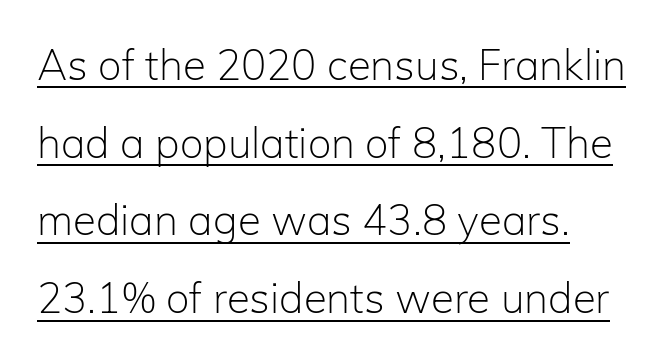
Q: Is the text bold? A: No.
Q: Is the text italic (slanted)? A: No, it is upright.
Q: Is the typeface a serif or a sans-serif typeface? A: Sans-serif.
Q: Is the text underlined? A: Yes.
Q: Is the spacing between letters normal or unusually wide? A: Normal.
Q: Width (condensed, normal, or wide)? A: Normal.
Q: Stroke contrast? A: Low.
Q: x-height? A: Medium.
Q: Monospaced? A: No.
